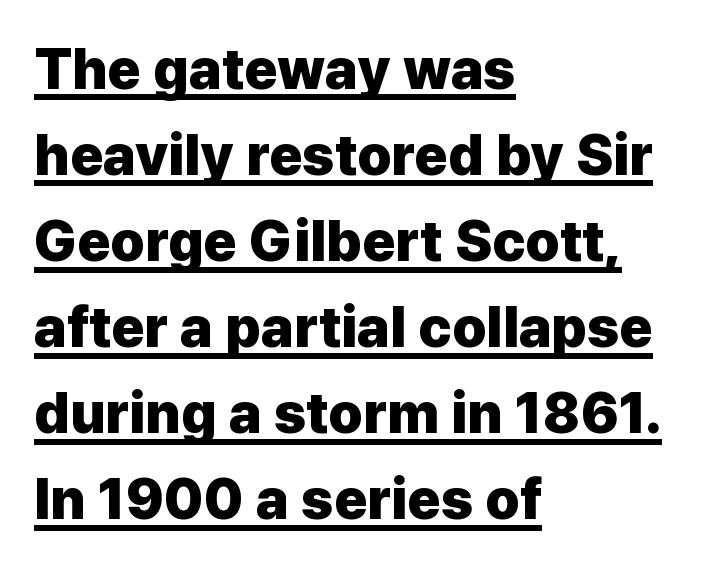
{"serif": "no", "italic": "no", "bold": "yes", "weight": "heavy", "width": "normal", "stroke_contrast": "low", "x_height": "medium", "monospaced": "no", "underline": "yes", "align": "left", "line_spacing": "normal", "line_spacing_ratio": 1.51, "letter_spacing": "normal", "letter_spacing_em": 0.0, "glyph_px": 57}
